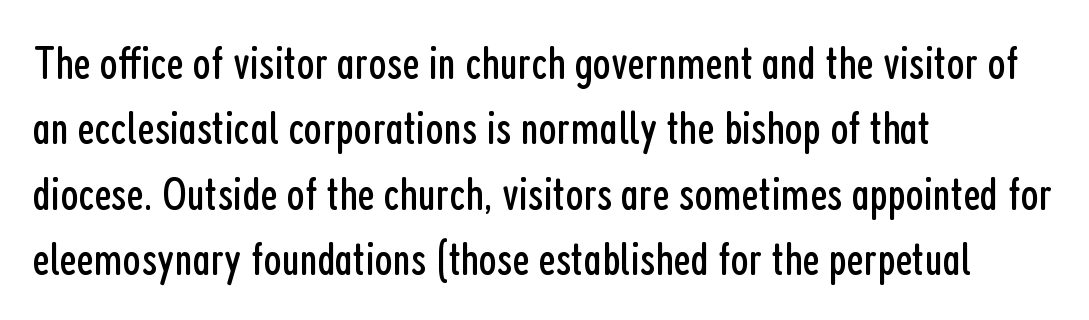
Is the stroke heavy? The answer is a plain regular-or-lighter. Beneath every word, the page is bare. Left-aligned paragraph, ragged on the right. These lines sit exactly where default settings would place them.
